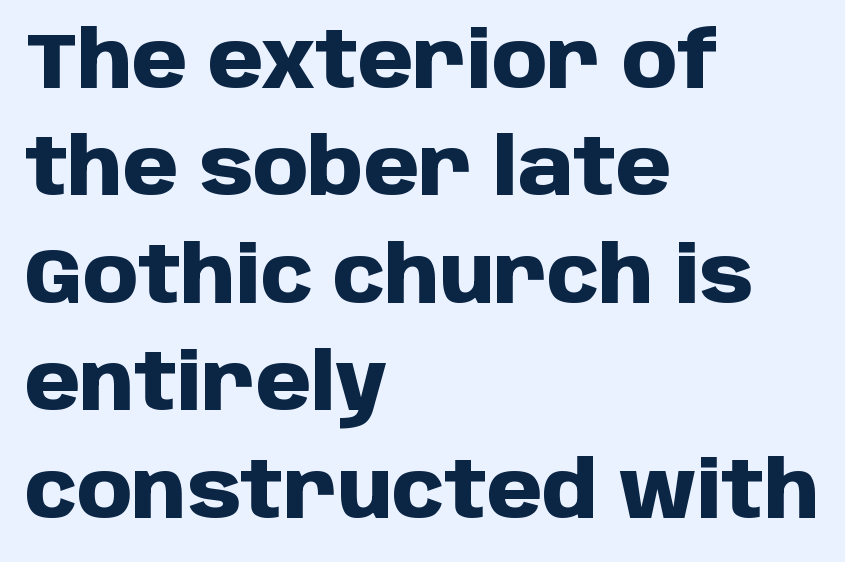
The image shows 79 px heavy sans-serif type, upright; set left-aligned, normal line spacing (1.36x), normal letter spacing, not underlined; low stroke contrast and a large x-height.
